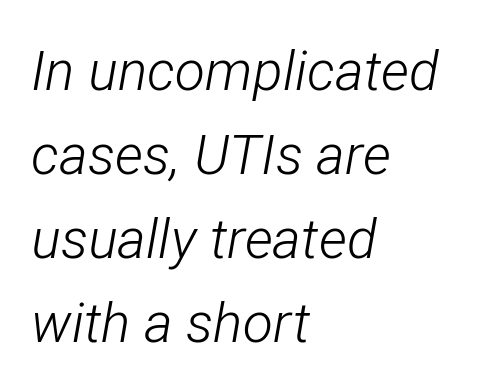
The glyphs look as if they've been sheared to an angle. No extra ink here — the face is not bold. These lines are rendered in a variable-pitch font. This sample keeps an unexceptional amount of space between lines.
